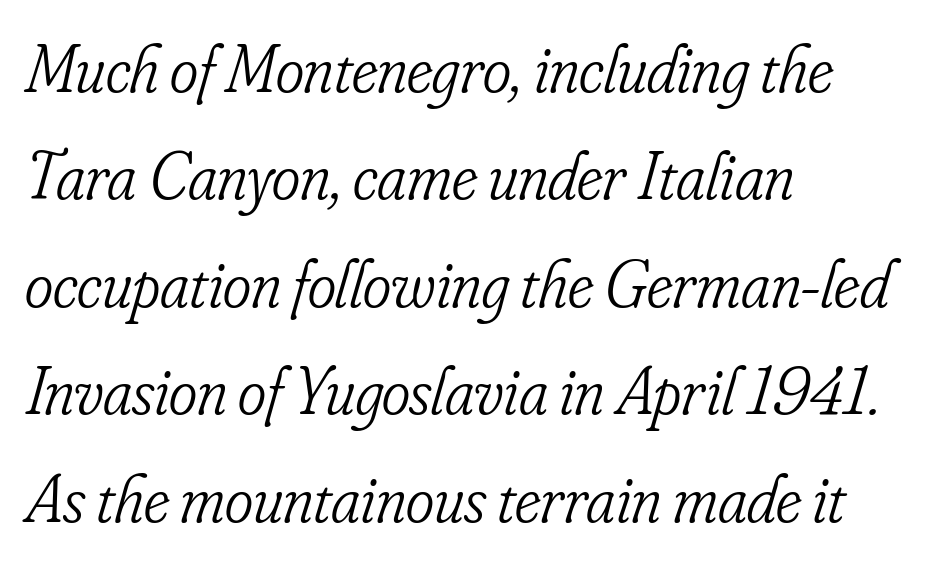
{"serif": "yes", "italic": "yes", "lean": "right", "slant_degrees": 16, "bold": "no", "weight": "light", "width": "condensed", "stroke_contrast": "low", "x_height": "small", "monospaced": "no", "underline": "no", "align": "left", "line_spacing": "normal", "line_spacing_ratio": 1.58, "letter_spacing": "normal", "letter_spacing_em": 0.0, "glyph_px": 68}
